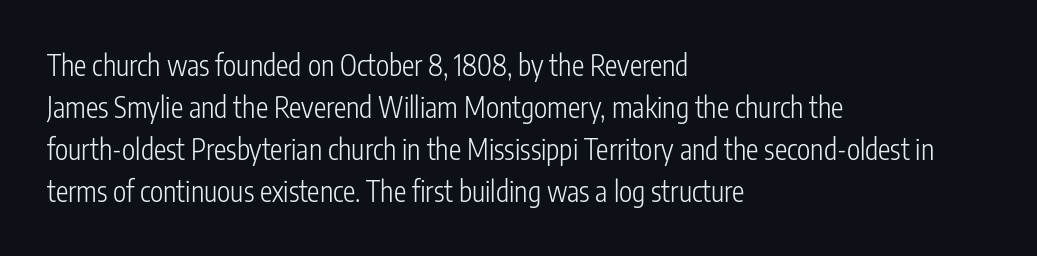
Q: Is the text bold? A: No.
Q: Is the text italic (slanted)? A: No, it is upright.
Q: Is the typeface a serif or a sans-serif typeface? A: Sans-serif.
Q: Is the text underlined? A: No.
Q: How is the paragraph aligned? A: Left-aligned.
Q: Is the spacing between letters normal or unusually wide? A: Normal.
Q: Is the spacing between lines tight, normal or loose? A: Normal.
Q: Width (condensed, normal, or wide)? A: Condensed.
Q: Stroke contrast? A: Low.
Q: x-height? A: Medium.
Q: Monospaced? A: No.
